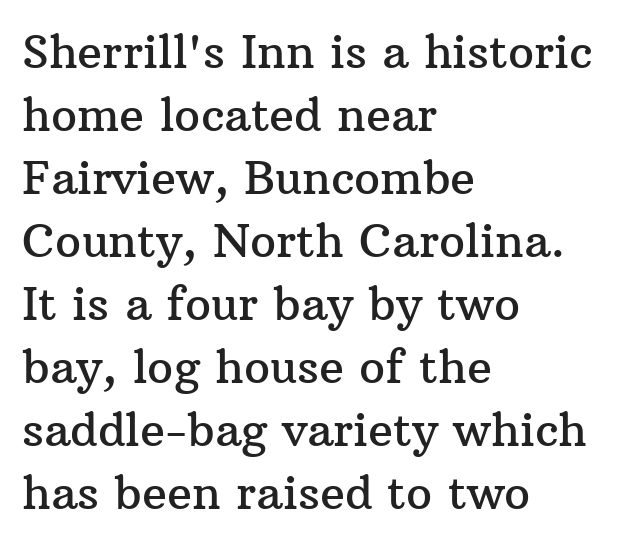
Q: Is the text italic (slanted)? A: No, it is upright.
Q: Is the typeface a serif or a sans-serif typeface? A: Serif.
Q: Is the text underlined? A: No.
Q: How is the paragraph aligned? A: Left-aligned.
Q: Is the spacing between letters normal or unusually wide? A: Normal.
Q: Is the spacing between lines tight, normal or loose? A: Normal.
Q: Width (condensed, normal, or wide)? A: Normal.
Q: Stroke contrast? A: Medium.
Q: x-height? A: Medium.
Q: Monospaced? A: No.
